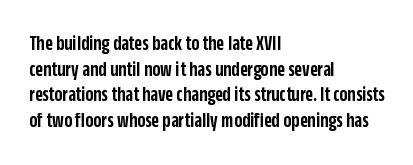
{"italic": "no", "bold": "semi", "underline": "no", "align": "left", "line_spacing_ratio": 1.22, "letter_spacing": "normal", "letter_spacing_em": 0.0, "glyph_px": 21}
